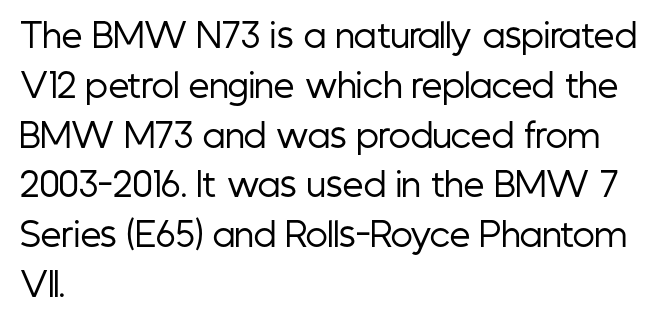
Q: Is the text bold? A: No.
Q: Is the text italic (slanted)? A: No, it is upright.
Q: Is the typeface a serif or a sans-serif typeface? A: Sans-serif.
Q: Is the text underlined? A: No.
Q: How is the paragraph aligned? A: Left-aligned.
Q: Is the spacing between letters normal or unusually wide? A: Normal.
Q: Is the spacing between lines tight, normal or loose? A: Normal.
Q: Width (condensed, normal, or wide)? A: Condensed.
Q: Stroke contrast? A: Low.
Q: x-height? A: Medium.
Q: Monospaced? A: No.
